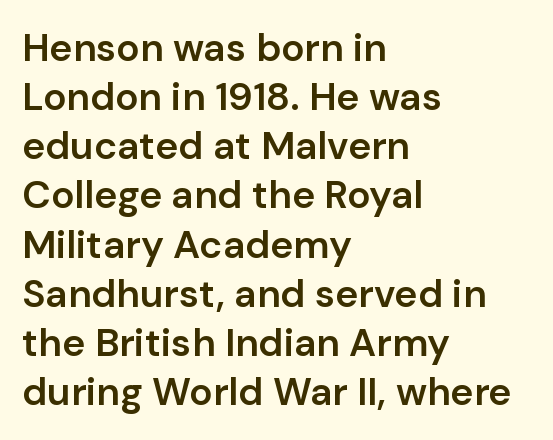
The image shows 39 px semibold sans-serif type, upright; set left-aligned, normal line spacing (1.26x), normal letter spacing, not underlined; low stroke contrast and a medium x-height.
